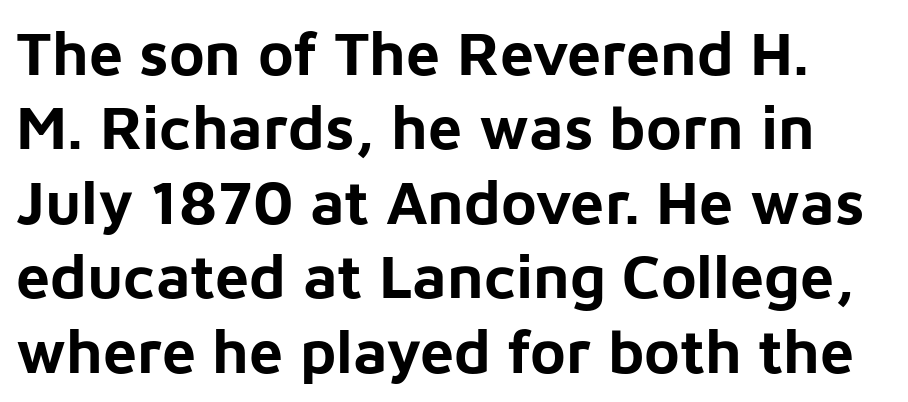
{"serif": "no", "italic": "no", "bold": "yes", "weight": "bold", "width": "normal", "stroke_contrast": "low", "x_height": "medium", "monospaced": "no", "underline": "no", "line_spacing_ratio": 1.22, "letter_spacing": "normal", "letter_spacing_em": 0.0, "glyph_px": 61}
